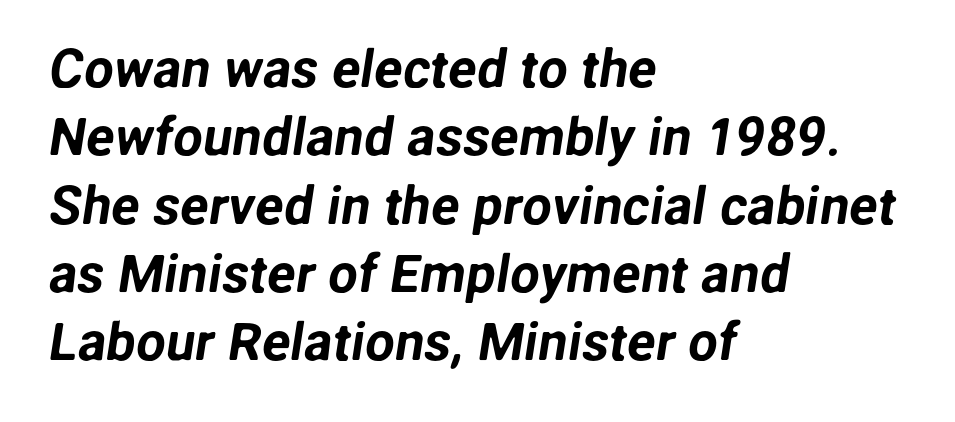
Q: Is the typeface a serif or a sans-serif typeface? A: Sans-serif.
Q: Is the text underlined? A: No.
Q: How is the paragraph aligned? A: Left-aligned.
Q: Is the spacing between letters normal or unusually wide? A: Normal.
Q: Is the spacing between lines tight, normal or loose? A: Normal.
Q: Width (condensed, normal, or wide)? A: Normal.
Q: Stroke contrast? A: Low.
Q: x-height? A: Medium.
Q: Monospaced? A: No.
